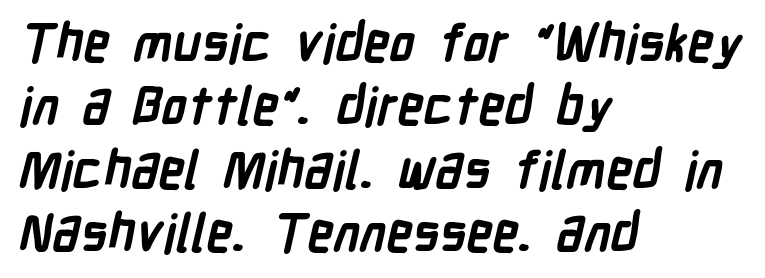
The image shows 52 px semibold, condensed sans-serif type; set left-aligned, line spacing 1.22x, normal letter spacing, not underlined; low stroke contrast and a medium x-height.
